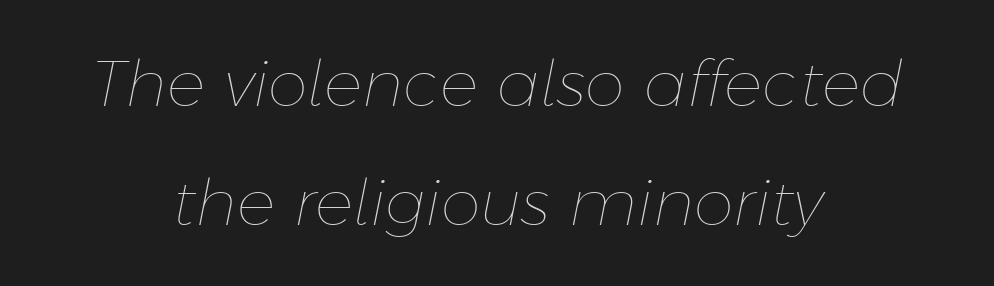
Q: Is the text bold? A: No.
Q: Is the text italic (slanted)? A: Yes, it leans right by about 11 degrees.
Q: Is the text underlined? A: No.
Q: How is the paragraph aligned? A: Centered.
Q: Is the spacing between letters normal or unusually wide? A: Normal.
Q: Width (condensed, normal, or wide)? A: Normal.
Q: Stroke contrast? A: Low.
Q: x-height? A: Medium.
Q: Monospaced? A: No.
